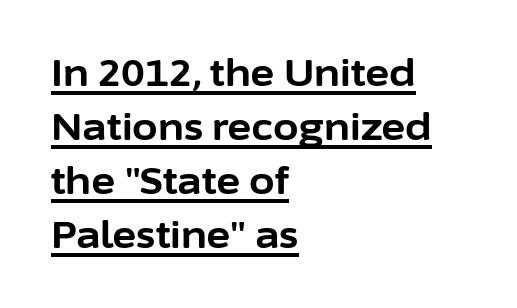
The image shows 37 px bold sans-serif type, upright; set left-aligned, normal line spacing (1.46x), normal letter spacing, underlined; low stroke contrast and a medium x-height.
